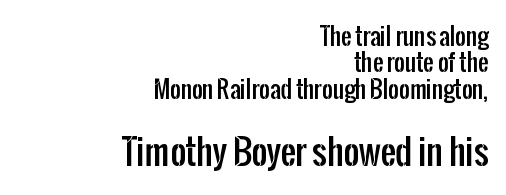
The passage shown stacks its lines with hardly any gap. Beneath every word, the page is bare. If you drew a line through each stem, it would be perfectly vertical. The typesetter chose a ragged-left arrangement here. Inter-character spacing is left at the font's built-in metrics.
